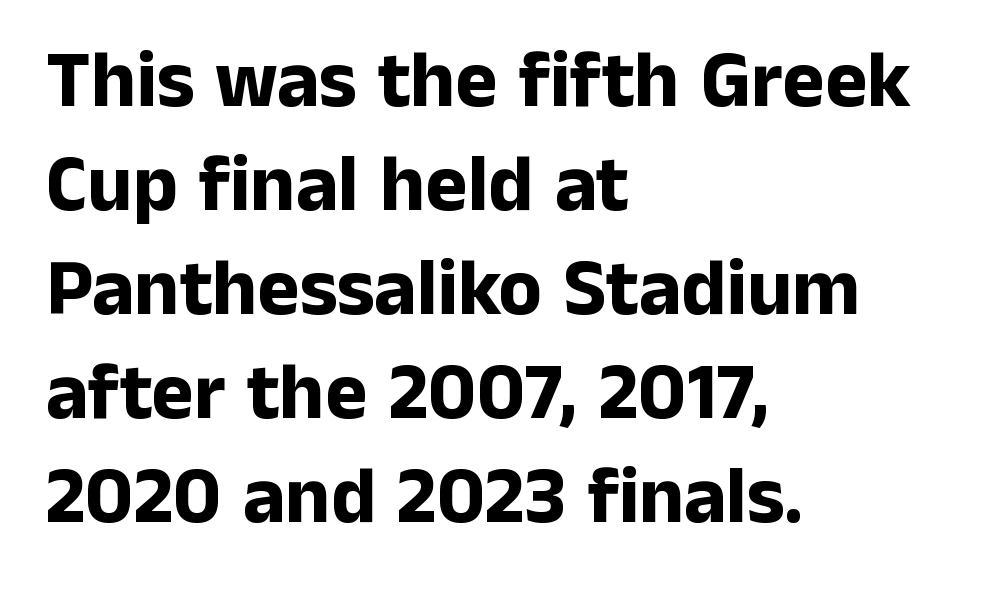
Q: Is the text bold? A: Yes.
Q: Is the text italic (slanted)? A: No, it is upright.
Q: Is the typeface a serif or a sans-serif typeface? A: Sans-serif.
Q: Is the text underlined? A: No.
Q: How is the paragraph aligned? A: Left-aligned.
Q: Is the spacing between letters normal or unusually wide? A: Normal.
Q: Is the spacing between lines tight, normal or loose? A: Normal.
Q: Width (condensed, normal, or wide)? A: Normal.
Q: Stroke contrast? A: Low.
Q: x-height? A: Medium.
Q: Monospaced? A: No.
